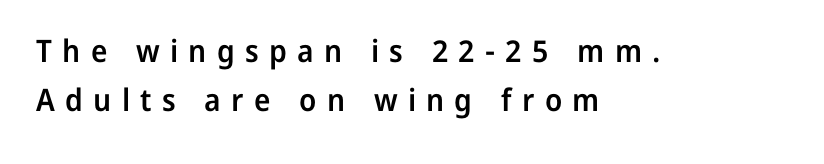
Descenders are the only things crossing below the line. One glance says typical: line gaps are just what's usual. You could not count columns in this text — the font is proportionally spaced. The ragged edge is on the right, which tells us the setting is flush left.
